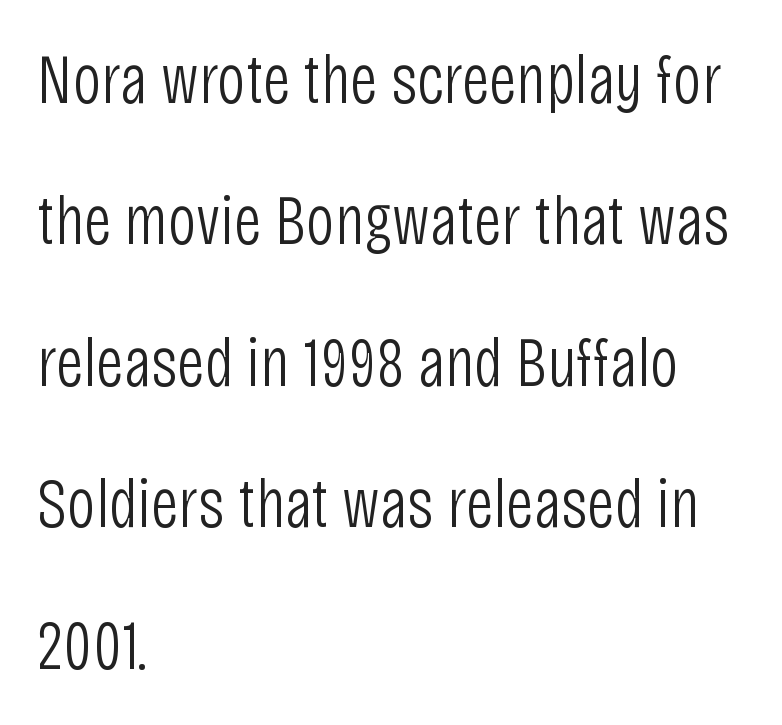
The image shows 70 px light, condensed sans-serif type, upright; set left-aligned, loose line spacing (2.02x), normal letter spacing, not underlined; low stroke contrast and a large x-height.
